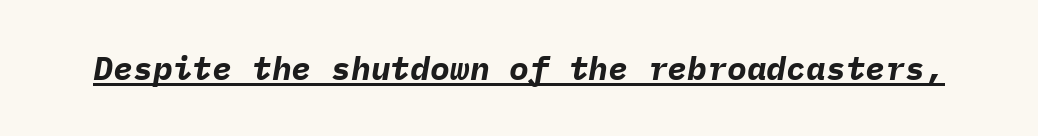
Honestly, the letter spacing is just normal — you wouldn't notice it. The rendering uses typewriter-style spacing with identical character cells. The words here are underlined. In terms of posture, this sample is oblique. Is the type bold? Yes — the strokes are clearly thick and heavy.
